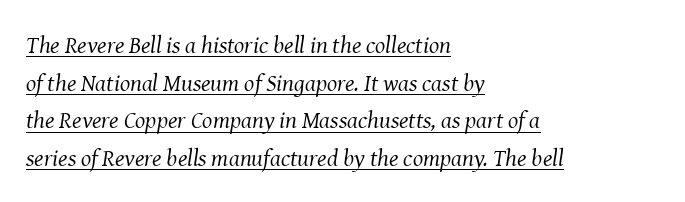
The tracking reads as untouched default to a designer's eye. This is oblique type, the kind used for emphasis or titles. Normally led — the rows are evenly, conventionally spaced. No heavy texture on the line: the type isn't bold. The typesetter has applied underlining to the passage shown. The paragraph shown leans on its left margin.
